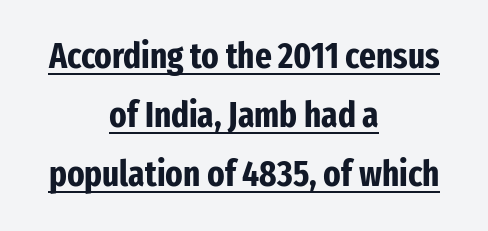
Q: Is the text bold? A: Yes.
Q: Is the text italic (slanted)? A: No, it is upright.
Q: Is the typeface a serif or a sans-serif typeface? A: Sans-serif.
Q: Is the text underlined? A: Yes.
Q: How is the paragraph aligned? A: Centered.
Q: Is the spacing between letters normal or unusually wide? A: Normal.
Q: Is the spacing between lines tight, normal or loose? A: Normal.
Q: Width (condensed, normal, or wide)? A: Condensed.
Q: Stroke contrast? A: Low.
Q: x-height? A: Medium.
Q: Monospaced? A: No.
